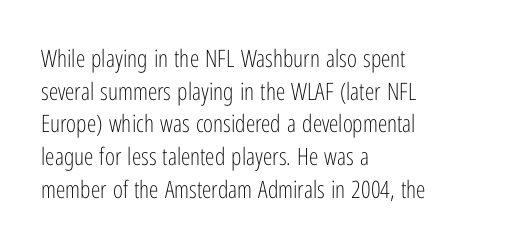
Q: Is the text bold? A: No.
Q: Is the text italic (slanted)? A: No, it is upright.
Q: Is the text underlined? A: No.
Q: How is the paragraph aligned? A: Left-aligned.
Q: Is the spacing between letters normal or unusually wide? A: Normal.
Q: Is the spacing between lines tight, normal or loose? A: Normal.
